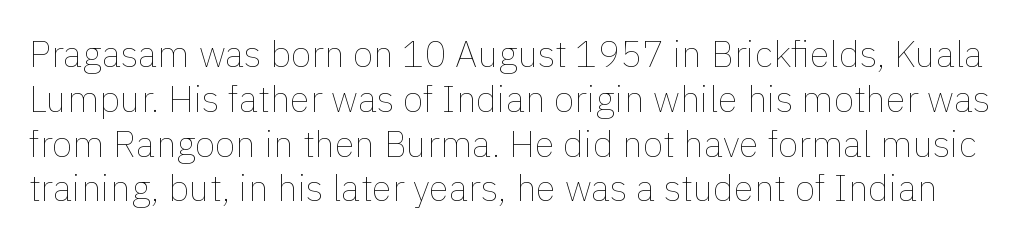
Q: Is the text bold? A: No.
Q: Is the text italic (slanted)? A: No, it is upright.
Q: Is the text underlined? A: No.
Q: Is the spacing between letters normal or unusually wide? A: Normal.
Q: Width (condensed, normal, or wide)? A: Normal.
Q: x-height? A: Medium.
Q: Monospaced? A: No.
